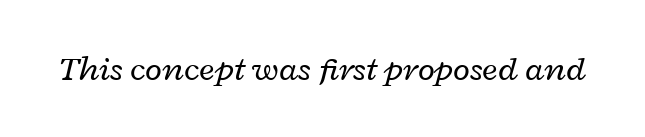
{"italic": "yes", "lean": "right", "slant_degrees": 12, "bold": "no", "weight": "regular", "width": "wide", "stroke_contrast": "low", "x_height": "medium", "monospaced": "no", "underline": "no", "letter_spacing": "normal", "letter_spacing_em": 0.0, "glyph_px": 35}
